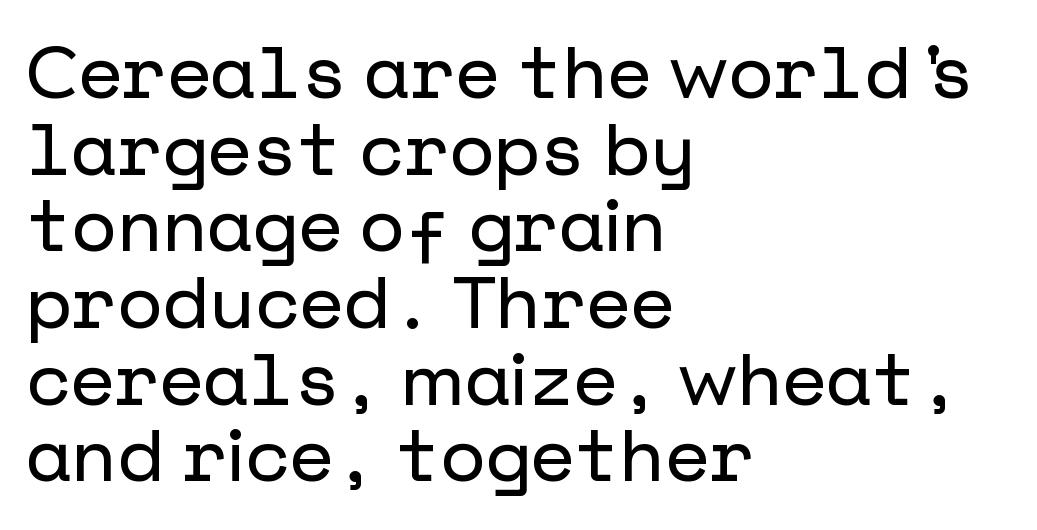
Q: Is the text italic (slanted)? A: No, it is upright.
Q: Is the typeface a serif or a sans-serif typeface? A: Sans-serif.
Q: Is the text underlined? A: No.
Q: How is the paragraph aligned? A: Left-aligned.
Q: Is the spacing between letters normal or unusually wide? A: Normal.
Q: Is the spacing between lines tight, normal or loose? A: Tight.
Q: Width (condensed, normal, or wide)? A: Normal.
Q: Stroke contrast? A: Low.
Q: x-height? A: Medium.
